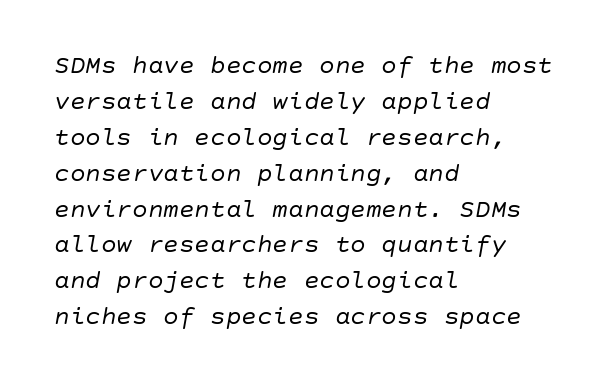
{"italic": "yes", "lean": "right", "slant_degrees": 10, "bold": "no", "underline": "no", "align": "left", "line_spacing": "normal", "line_spacing_ratio": 1.38, "letter_spacing": "normal", "letter_spacing_em": 0.0, "glyph_px": 26}
